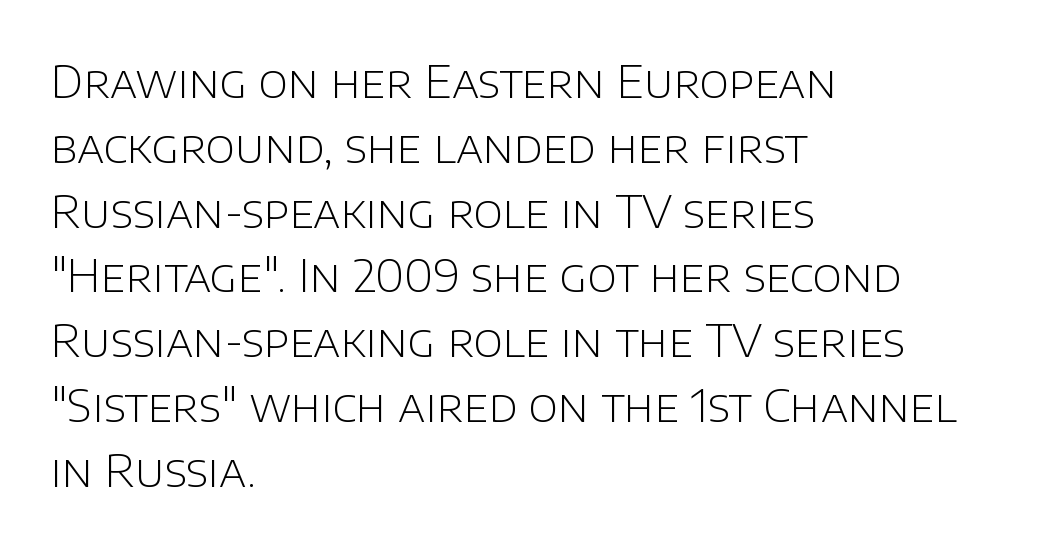
{"serif": "no", "italic": "no", "bold": "no", "weight": "light", "width": "normal", "stroke_contrast": "low", "x_height": "large", "monospaced": "no", "underline": "no", "align": "left", "line_spacing": "normal", "line_spacing_ratio": 1.44, "letter_spacing": "normal", "letter_spacing_em": 0.0, "glyph_px": 45}
